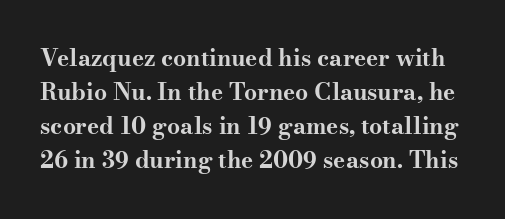
The image shows 23 px bold type, upright; set normal line spacing (1.48x), normal letter spacing, not underlined.
